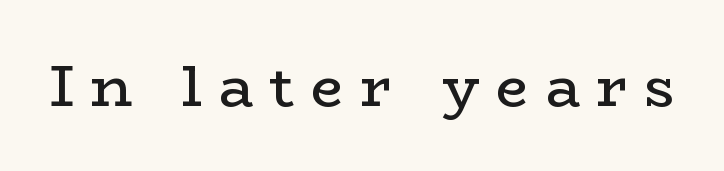
{"serif": "yes", "italic": "no", "bold": "no", "weight": "regular", "width": "wide", "stroke_contrast": "low", "x_height": "medium", "monospaced": "no", "underline": "no", "letter_spacing": "wide", "letter_spacing_em": 0.28, "glyph_px": 58}
